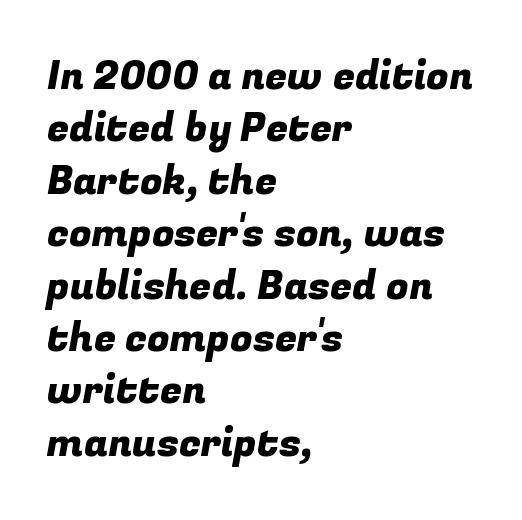
The passage shown is typed in a proportional face where columns would drift. Horizontal bands of white between lines are of average thickness. One-word summary of the alignment: left. The specimen omits any rule beneath the text block's lines.
